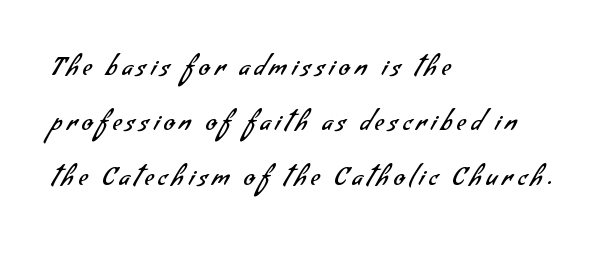
{"bold": "no", "underline": "no", "align": "left", "line_spacing": "loose", "line_spacing_ratio": 2.21, "letter_spacing": "wide", "letter_spacing_em": 0.2, "glyph_px": 25}
